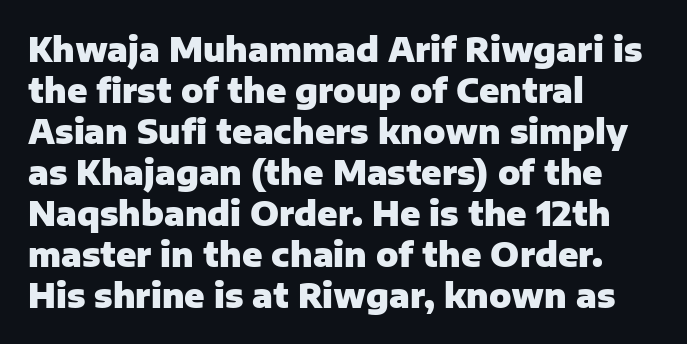
Q: Is the text bold? A: Yes.
Q: Is the text italic (slanted)? A: No, it is upright.
Q: Is the typeface a serif or a sans-serif typeface? A: Sans-serif.
Q: Is the text underlined? A: No.
Q: How is the paragraph aligned? A: Left-aligned.
Q: Is the spacing between letters normal or unusually wide? A: Normal.
Q: Width (condensed, normal, or wide)? A: Normal.
Q: Stroke contrast? A: Low.
Q: x-height? A: Medium.
Q: Monospaced? A: No.
